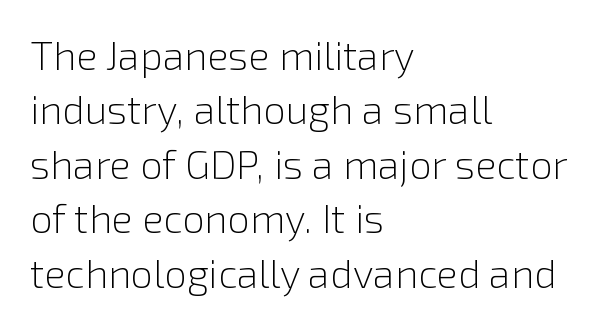
The image shows 40 px light sans-serif type, upright; set left-aligned, normal line spacing (1.36x), normal letter spacing, not underlined; a medium x-height.
